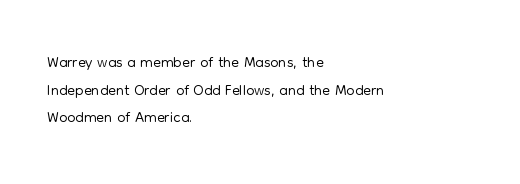
The image shows 23 px text type, upright; set left-aligned, line spacing 1.2x, normal letter spacing, not underlined.
